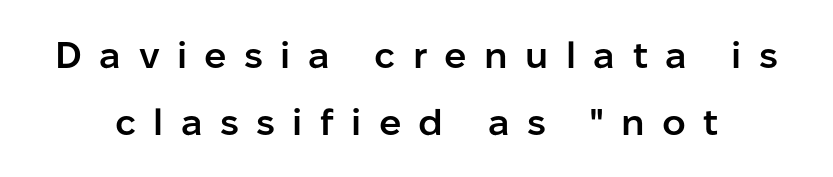
{"serif": "no", "italic": "no", "bold": "semi", "weight": "semibold", "width": "normal", "stroke_contrast": "low", "x_height": "medium", "monospaced": "no", "underline": "no", "line_spacing_ratio": 1.8, "letter_spacing": "wide", "letter_spacing_em": 0.47, "glyph_px": 37}
